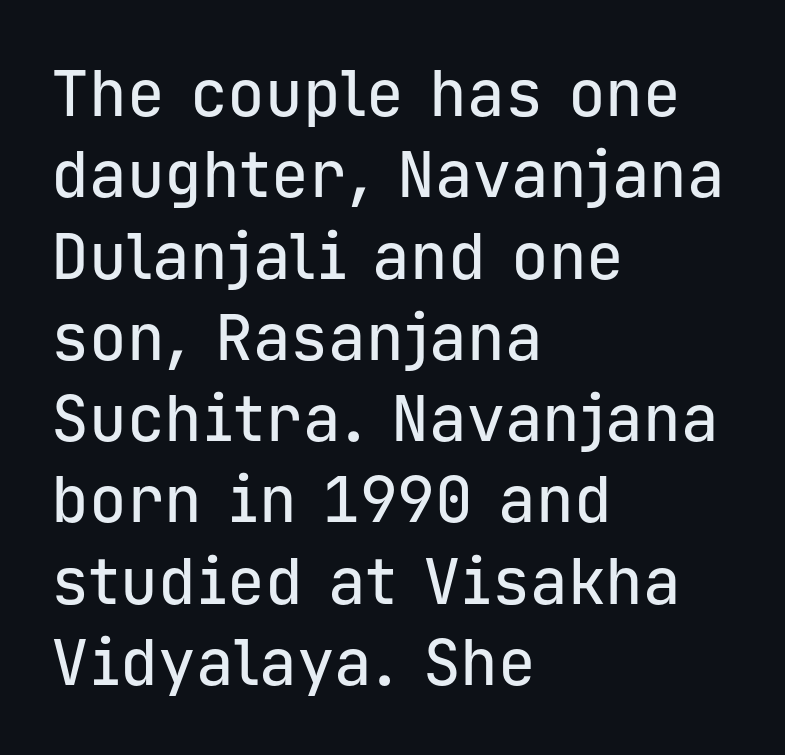
The letters carry no serifs — their stems end cleanly without finishing strokes. The rendering anchors every line to the left-hand side. What stands out about the letter spacing? Nothing — it is the standard amount. Think of a typewriter: that constant character pitch is what you see here. Italic: no, the glyphs are upright roman.
